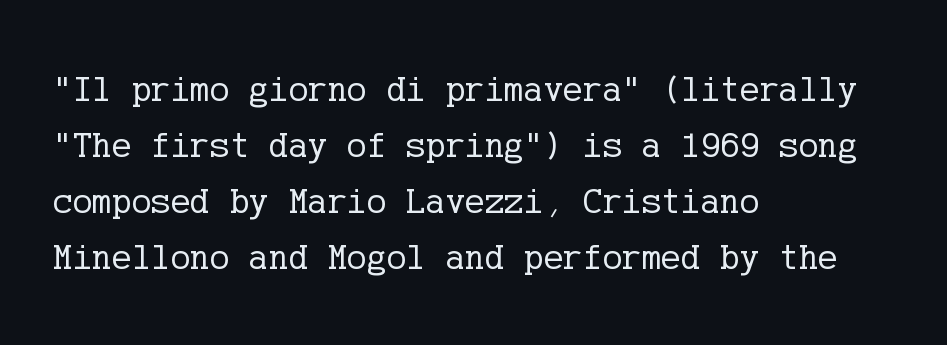
Short and long lines alike share a common starting point at left. What's the leading like? Ordinary, nothing unusual. Typographically, this falls in the serif category. Rendered with straight, roman letterforms.
